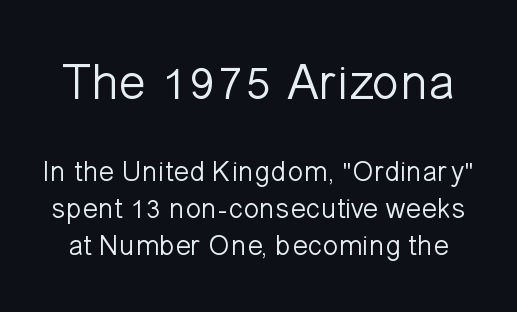
The image shows 51 px light sans-serif type, upright; set normal line spacing (1.29x), normal letter spacing, not underlined; the first (top) block is 1.76x larger; low stroke contrast and a medium x-height.
